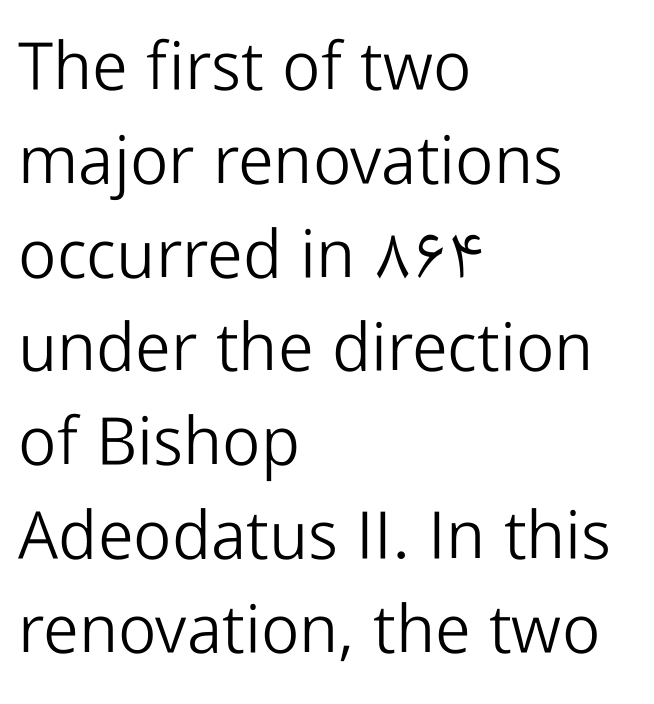
{"serif": "no", "italic": "no", "bold": "no", "weight": "light", "width": "normal", "stroke_contrast": "low", "x_height": "medium", "monospaced": "no", "underline": "no", "align": "left", "line_spacing": "normal", "line_spacing_ratio": 1.4, "letter_spacing": "normal", "letter_spacing_em": 0.0, "glyph_px": 67}
